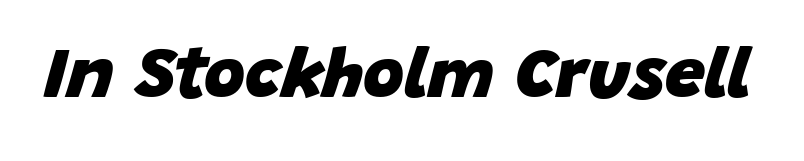
The gaps between neighbouring characters are ordinary and unremarkable. Slanted lettering throughout. Glance below the letters and you will spot only blank space. Do the characters align in a grid? No, the font is proportional.
